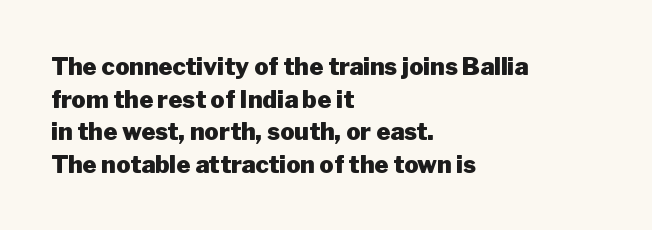
{"italic": "no", "bold": "yes", "underline": "no", "align": "left", "line_spacing": "normal", "line_spacing_ratio": 1.36, "letter_spacing": "normal", "letter_spacing_em": 0.0, "glyph_px": 24}
